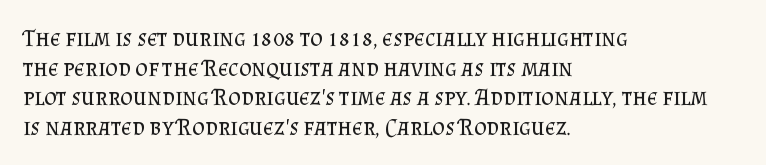
{"italic": "no", "bold": "no", "underline": "no", "align": "left", "line_spacing_ratio": 1.23, "letter_spacing": "normal", "letter_spacing_em": 0.0, "glyph_px": 24}
